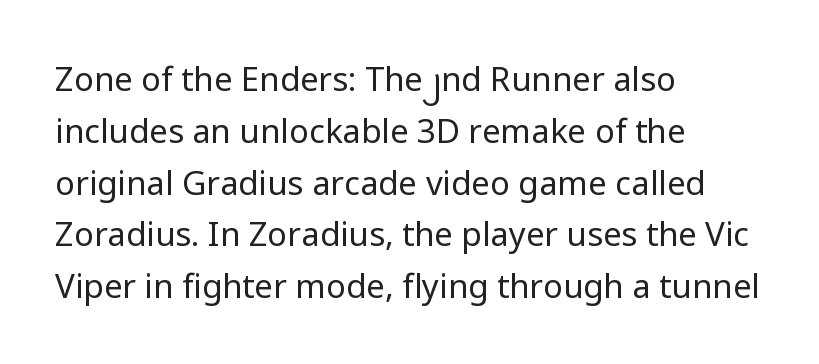
{"serif": "no", "italic": "no", "bold": "no", "weight": "regular", "width": "normal", "stroke_contrast": "low", "x_height": "medium", "monospaced": "no", "underline": "no", "align": "left", "line_spacing": "normal", "line_spacing_ratio": 1.57, "letter_spacing": "normal", "letter_spacing_em": 0.0, "glyph_px": 33}
